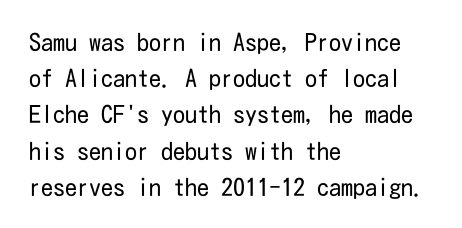
Q: Is the text bold? A: No.
Q: Is the text italic (slanted)? A: No, it is upright.
Q: Is the text underlined? A: No.
Q: How is the paragraph aligned? A: Left-aligned.
Q: Is the spacing between letters normal or unusually wide? A: Normal.
Q: Is the spacing between lines tight, normal or loose? A: Normal.
